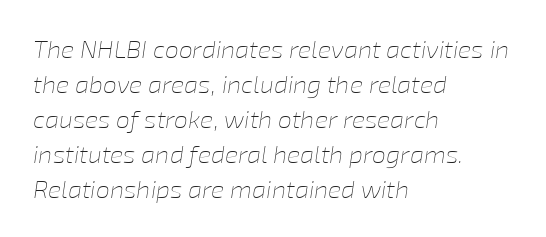
Q: Is the text bold? A: No.
Q: Is the text italic (slanted)? A: Yes, it leans right by about 8 degrees.
Q: Is the text underlined? A: No.
Q: How is the paragraph aligned? A: Left-aligned.
Q: Is the spacing between letters normal or unusually wide? A: Normal.
Q: Is the spacing between lines tight, normal or loose? A: Normal.
